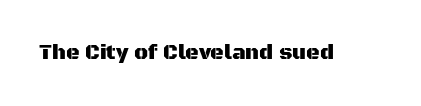
The image shows 21 px text type, upright; set normal letter spacing, not underlined.
